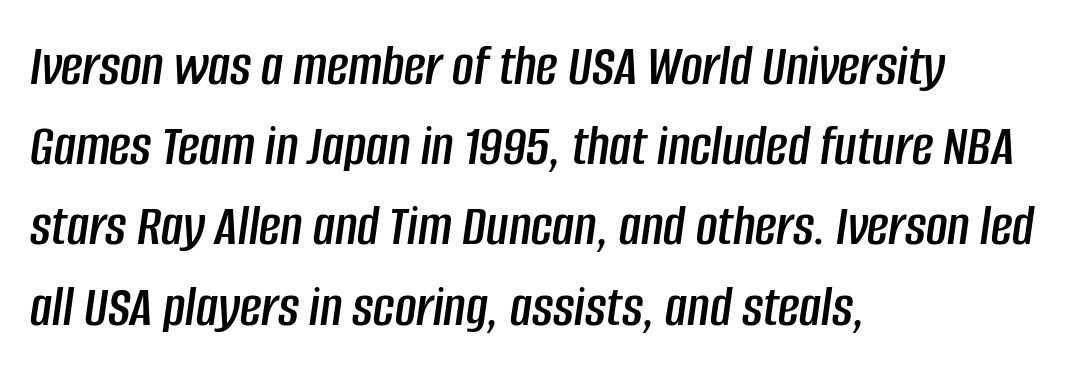
{"italic": "yes", "lean": "right", "slant_degrees": 8, "width": "condensed", "stroke_contrast": "low", "x_height": "large", "monospaced": "no", "underline": "no", "align": "left", "line_spacing": "normal", "line_spacing_ratio": 1.36, "letter_spacing": "normal", "letter_spacing_em": 0.0, "glyph_px": 59}
